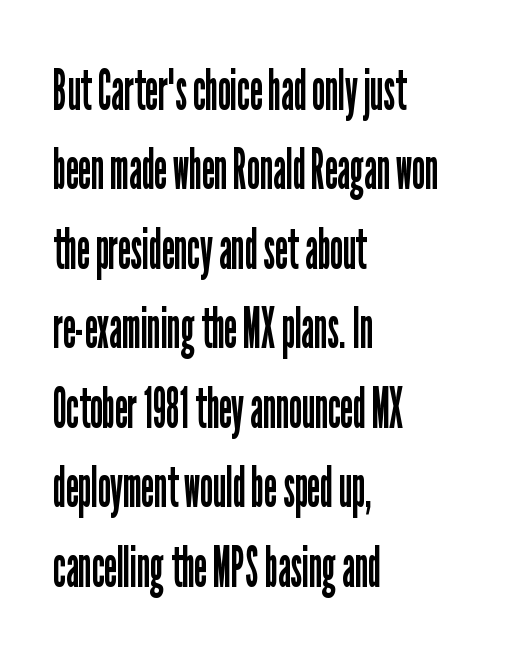
In terms of posture, this sample is upright. You could not count columns in this text — the font is proportionally spaced. The strokes are not fattened; the text isn't bold. Each row of text sits above clean, open space. This rendering leaves character spacing at its baseline value.
